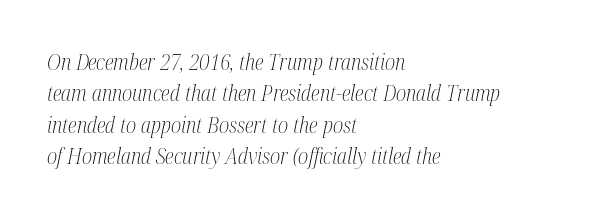
Q: Is the text bold? A: No.
Q: Is the text italic (slanted)? A: Yes, it leans right by about 12 degrees.
Q: Is the text underlined? A: No.
Q: How is the paragraph aligned? A: Left-aligned.
Q: Is the spacing between letters normal or unusually wide? A: Normal.
Q: Is the spacing between lines tight, normal or loose? A: Normal.
